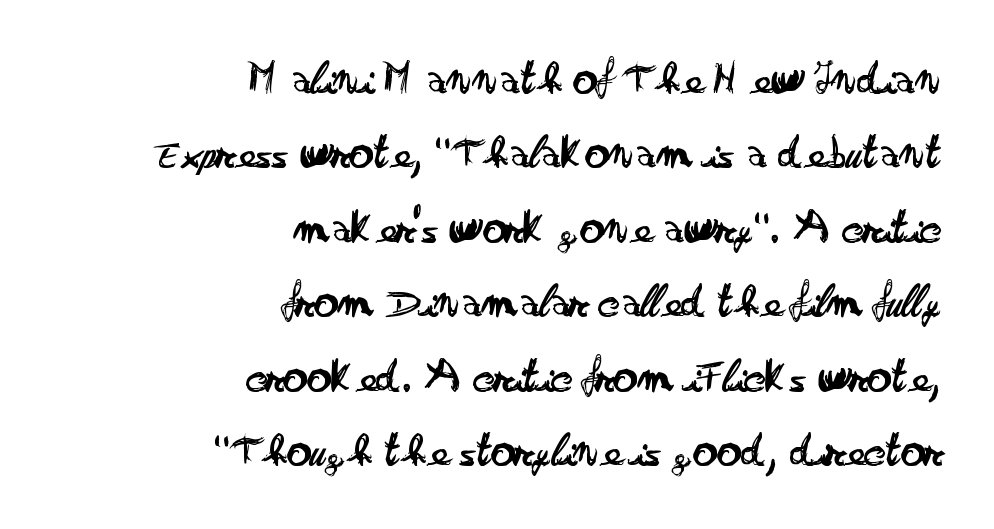
Beneath every word, the page is bare. Note: no serifs on the glyphs. When letters stand straight like this, we call the style roman or upright. Is the letter spacing exaggerated? No — it looks like the ordinary default. Compared with a typical body face, this is equally light or lighter still. Horizontal bands of white between lines are of average thickness.
